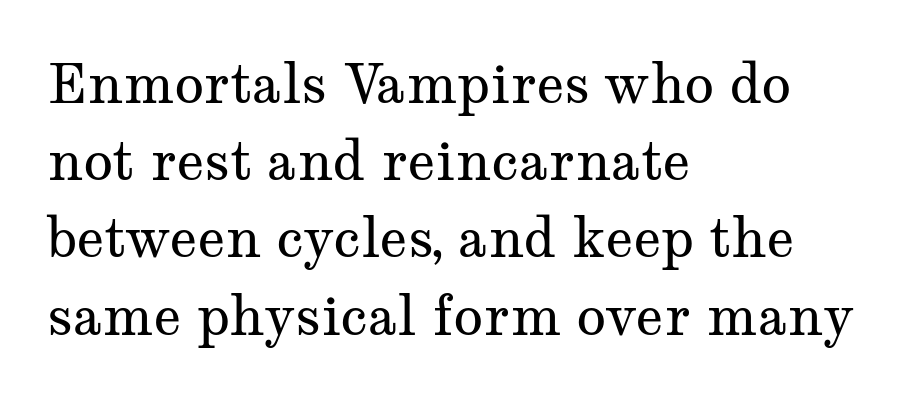
Spacing verdict: proportional, widths tailored to each character. Has an underline been added? It has not. These lines sit exactly where default settings would place them. Note: serifs present on the glyphs. No chunkiness to these letters — they're not bold. Short note: letters normally spaced.
